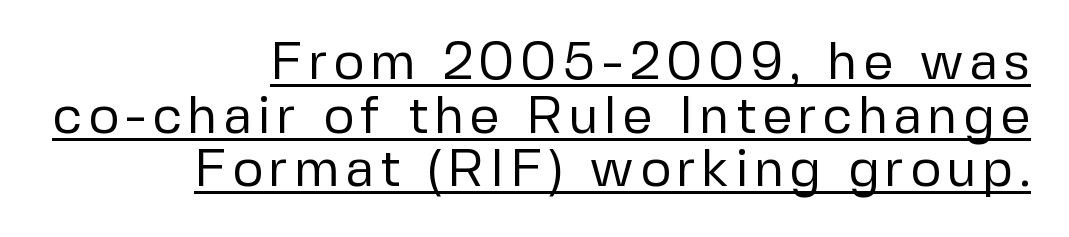
The image shows 53 px regular-weight sans-serif type, upright; set right-aligned, tight line spacing (1.01x), underlined; low stroke contrast and a medium x-height.
